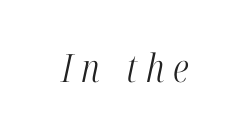
Q: Is the text bold? A: No.
Q: Is the text italic (slanted)? A: Yes, it leans right by about 12 degrees.
Q: Is the typeface a serif or a sans-serif typeface? A: Serif.
Q: Is the text underlined? A: No.
Q: Is the spacing between letters normal or unusually wide? A: Unusually wide.
Q: Width (condensed, normal, or wide)? A: Condensed.
Q: Stroke contrast? A: High.
Q: x-height? A: Medium.
Q: Monospaced? A: No.
